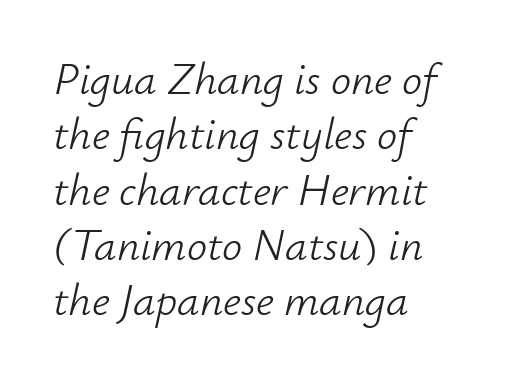
Nobody drew a line under any word here. You could not count columns in this text — the font is proportionally spaced. Compared with typical body copy, the letter spacing here is the same. It's the slanting kind of type. Left-aligned paragraph, ragged on the right.
